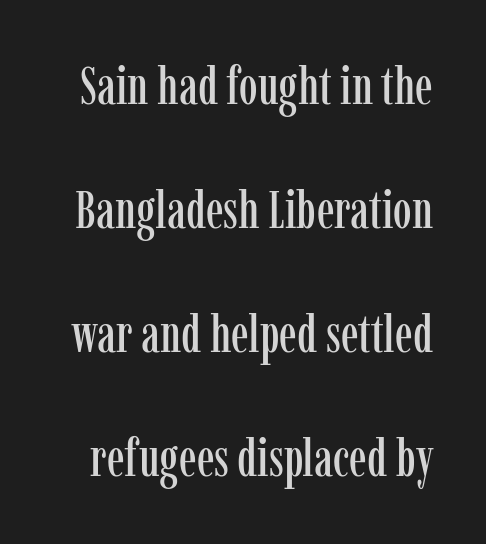
{"serif": "yes", "italic": "no", "width": "condensed", "stroke_contrast": "low", "x_height": "medium", "monospaced": "no", "underline": "no", "line_spacing": "loose", "line_spacing_ratio": 2.34, "letter_spacing": "normal", "letter_spacing_em": 0.0, "glyph_px": 53}
